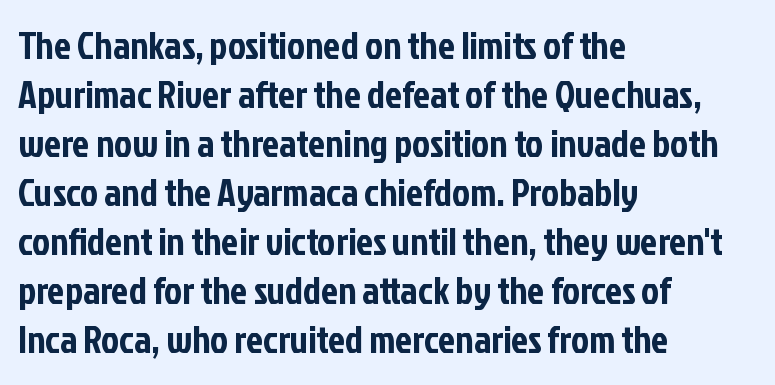
The area under the type is left untouched. Inter-character spacing is left at the font's built-in metrics. Teacher's note: observe the even left margin — that is flush-left alignment. Do the letters lean? They stand straight. This sample uses a sans-serif face.
